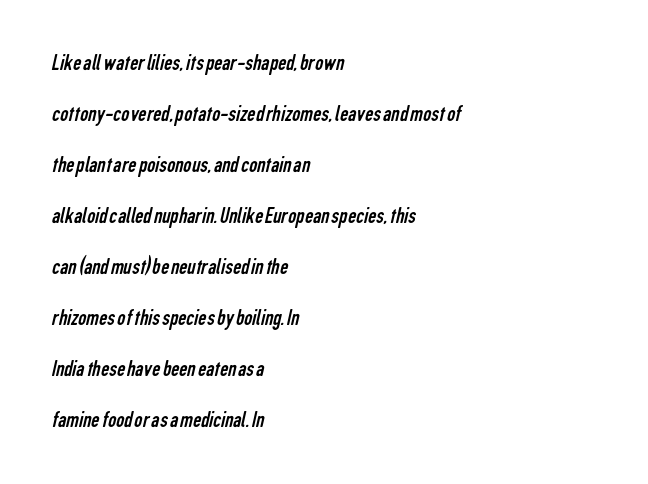
Q: Is the text bold? A: No.
Q: Is the text underlined? A: No.
Q: How is the paragraph aligned? A: Left-aligned.
Q: Is the spacing between letters normal or unusually wide? A: Normal.
Q: Is the spacing between lines tight, normal or loose? A: Loose.
